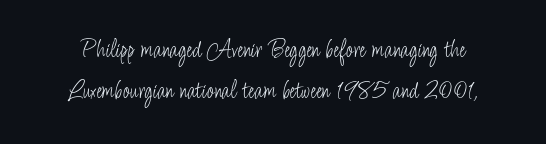
The image shows 26 px text type; set normal line spacing (1.59x), normal letter spacing, not underlined.
